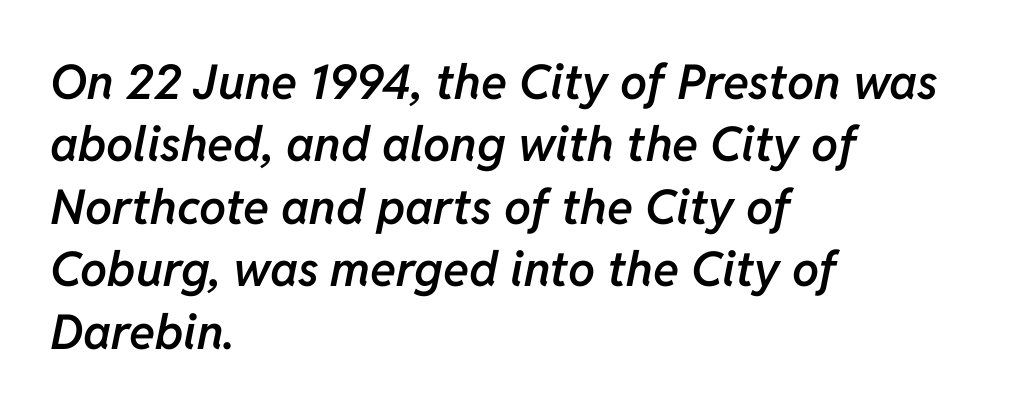
Nobody drew a line under any word here. Notice the strokes are somewhat thickened but not fully heavy: this is a semibold. These lines are rendered in a variable-pitch font. Quick note: interline space is typical. Look at the tracking — it's just the regular setting, nothing added. A classic flush-left, rag-right setting is used for this passage.
